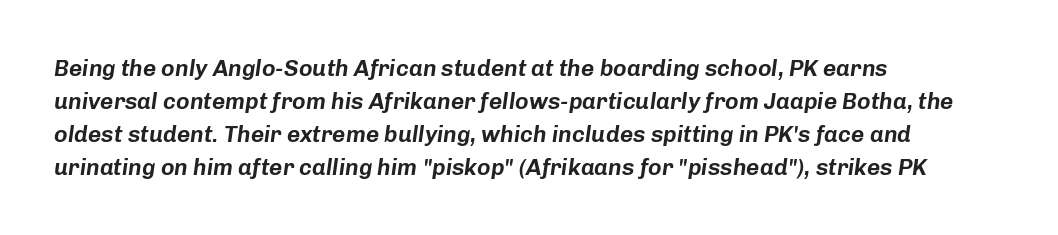
These lines sit exactly where default settings would place them. The lines in this sample share a left origin and differ only in where they stop. The space beneath each line is pristine and unruled. You can tell it's italic because the verticals aren't actually vertical. The face used here is rendered with its standard letterfit.
